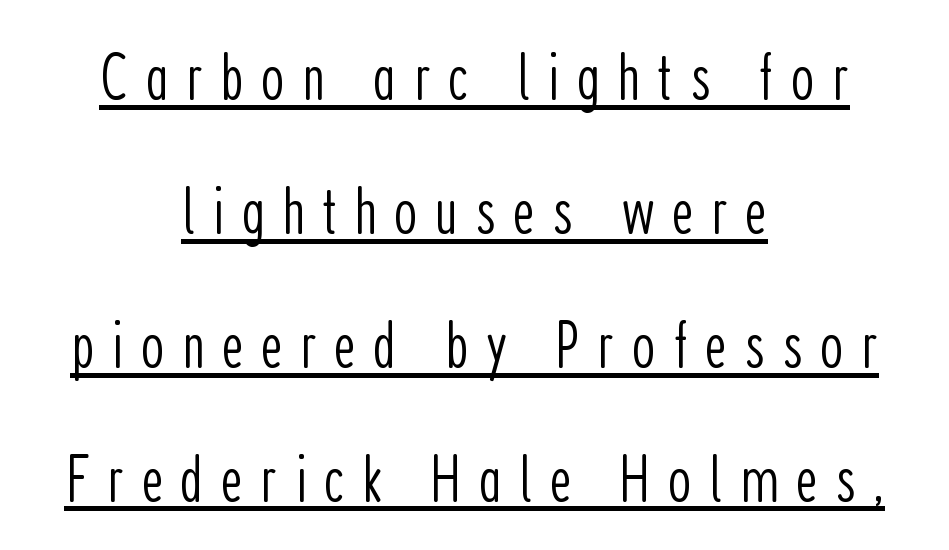
The image shows 68 px light, condensed sans-serif type, upright; set centered, loose line spacing (1.97x), unusually wide letter spacing (+0.25 em), underlined; low stroke contrast and a medium x-height.
